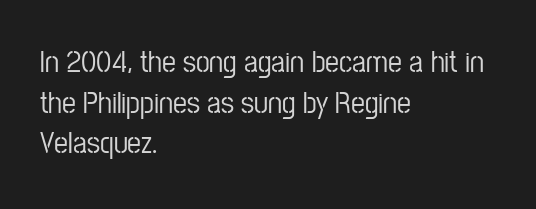
{"serif": "no", "italic": "no", "width": "condensed", "stroke_contrast": "low", "x_height": "medium", "monospaced": "no", "underline": "no", "align": "left", "line_spacing": "normal", "line_spacing_ratio": 1.31, "letter_spacing": "normal", "letter_spacing_em": 0.0, "glyph_px": 31}
